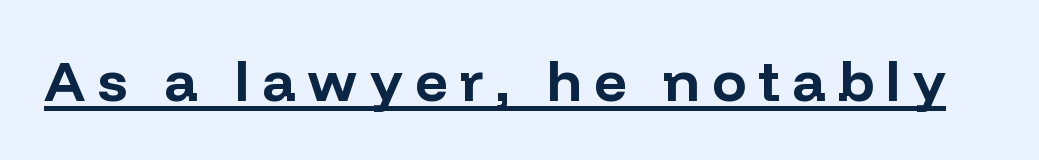
{"serif": "no", "italic": "no", "bold": "yes", "weight": "bold", "width": "normal", "stroke_contrast": "low", "x_height": "medium", "monospaced": "no", "underline": "yes", "letter_spacing": "wide", "letter_spacing_em": 0.21, "glyph_px": 57}
